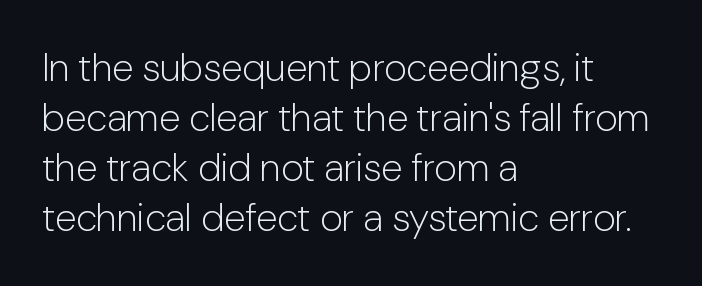
{"serif": "no", "italic": "no", "bold": "no", "weight": "light", "width": "normal", "stroke_contrast": "low", "x_height": "medium", "monospaced": "no", "underline": "no", "align": "left", "line_spacing": "normal", "line_spacing_ratio": 1.28, "letter_spacing": "normal", "letter_spacing_em": 0.0, "glyph_px": 39}
